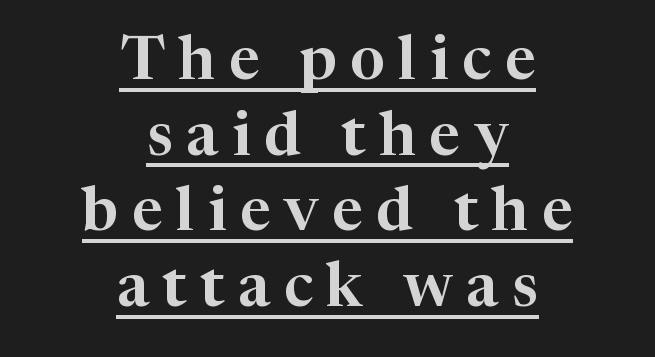
{"serif": "yes", "italic": "no", "width": "normal", "stroke_contrast": "high", "x_height": "medium", "monospaced": "no", "underline": "yes", "align": "center", "line_spacing_ratio": 1.24, "letter_spacing": "wide", "letter_spacing_em": 0.22, "glyph_px": 61}
